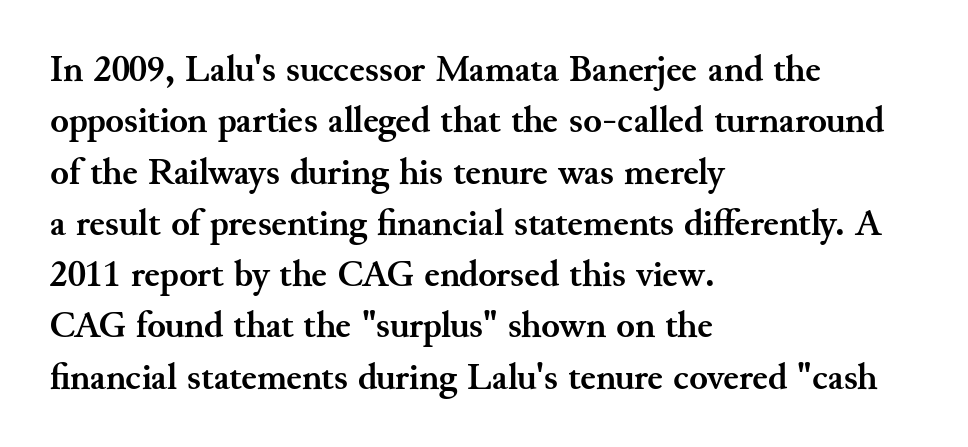
The image shows 38 px semibold serif type, upright; set left-aligned, normal line spacing (1.35x), normal letter spacing, not underlined; medium stroke contrast and a small x-height.
